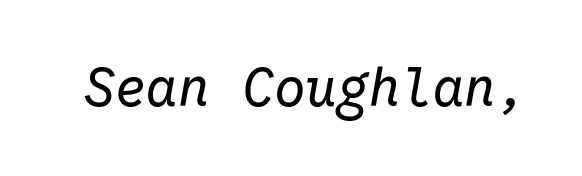
{"italic": "yes", "lean": "right", "slant_degrees": 10, "bold": "no", "weight": "regular", "width": "normal", "stroke_contrast": "low", "x_height": "medium", "monospaced": "yes", "underline": "no", "letter_spacing": "normal", "letter_spacing_em": 0.0, "glyph_px": 53}
